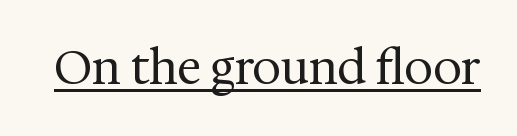
Type style note: has serifs. The weight tops out at a normal text grade. The specimen reads as upright at a glance. Emphasis is given by a line drawn under the lettering.
